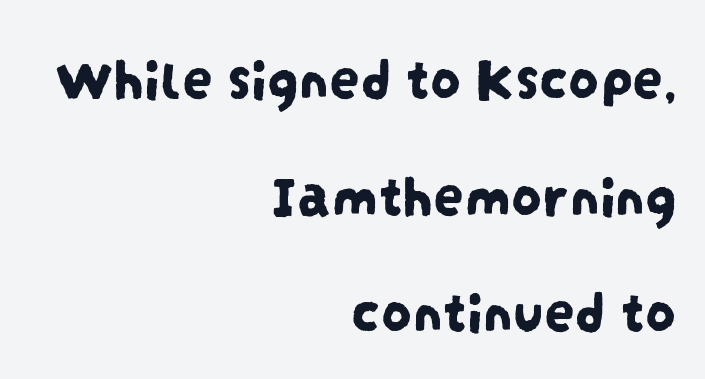
No word sits above an underline. Each letter's strokes conclude bluntly, with no projecting serifs. Caption: standard tracking, unaltered. Spacing verdict: proportional, widths tailored to each character. Horizontal bands of white between lines are thick stripes. The rag falls on the left side of this text block.
